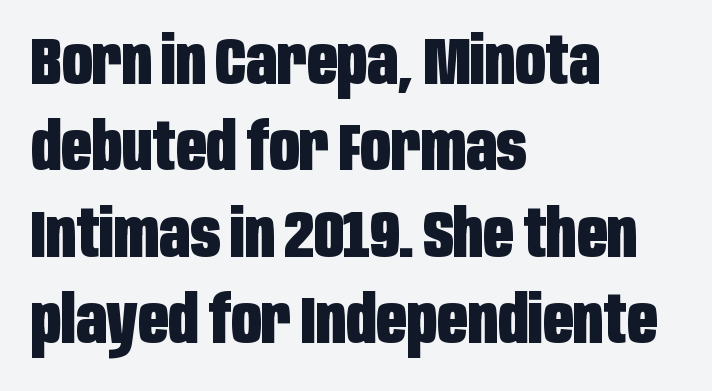
Q: Is the text bold? A: Yes.
Q: Is the text italic (slanted)? A: No, it is upright.
Q: Is the typeface a serif or a sans-serif typeface? A: Sans-serif.
Q: Is the text underlined? A: No.
Q: How is the paragraph aligned? A: Left-aligned.
Q: Is the spacing between letters normal or unusually wide? A: Normal.
Q: Is the spacing between lines tight, normal or loose? A: Normal.
Q: Width (condensed, normal, or wide)? A: Condensed.
Q: Stroke contrast? A: Low.
Q: x-height? A: Large.
Q: Monospaced? A: No.
